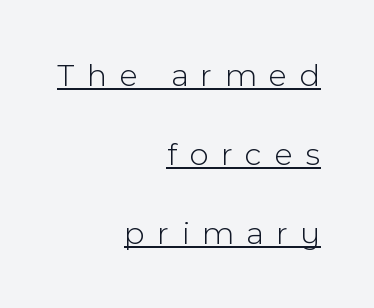
Characters follow at a spacing far wider than the type designer built in. The weight would be labelled regular, book, light, or lighter still. Notice how the stems are strictly vertical — no italics here. This rendering features underlined lettering. Notice the wide empty band between every row — that's loose leading. Here the designer chose a conventional face with non-uniform glyph widths.
